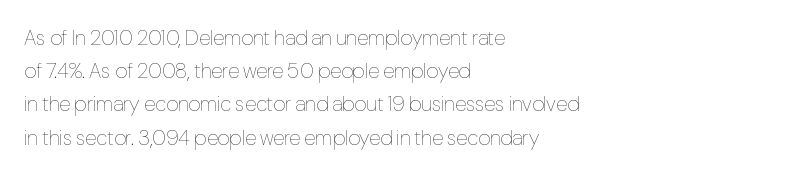
Q: Is the text bold? A: No.
Q: Is the text italic (slanted)? A: No, it is upright.
Q: Is the text underlined? A: No.
Q: How is the paragraph aligned? A: Left-aligned.
Q: Is the spacing between letters normal or unusually wide? A: Normal.
Q: Is the spacing between lines tight, normal or loose? A: Normal.
